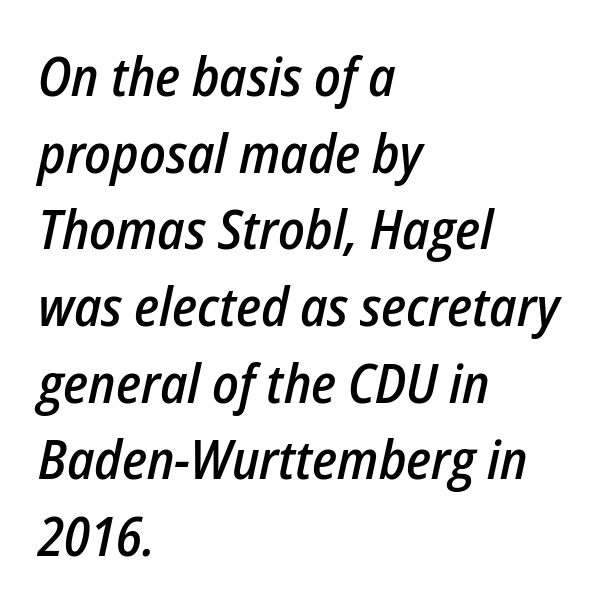
Emphasis by weight is partial: semibold. The tracking reads as untouched default to a designer's eye. A typesetter would call this proportional, since set widths differ per character. Vertically, the passage feels balanced, rows spaced as you'd expect. This is oblique type, the kind used for emphasis or titles. Descenders are the only things crossing below the line.
